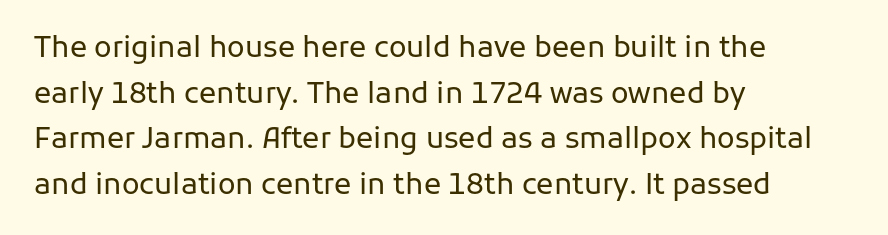
The image shows 29 px regular-weight sans-serif type, upright; set left-aligned, normal line spacing (1.57x), normal letter spacing, not underlined; low stroke contrast and a medium x-height.
